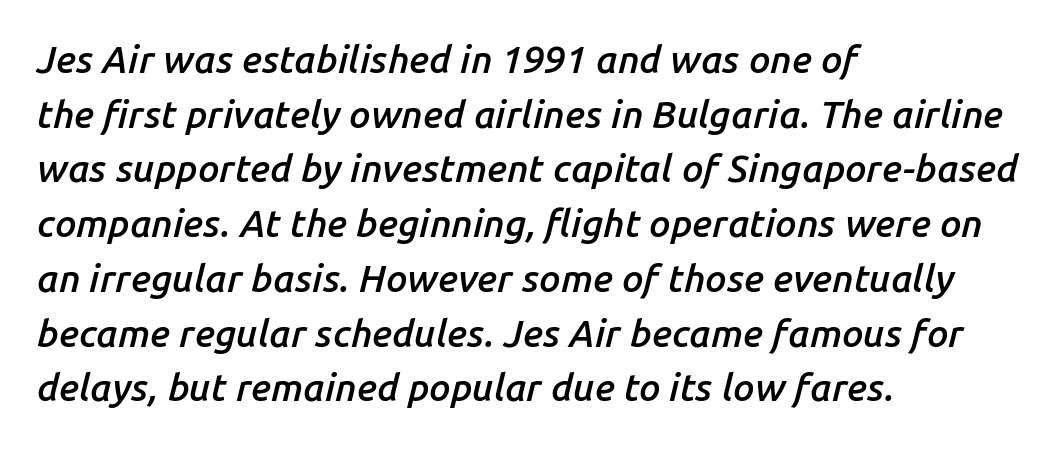
Q: Is the text bold? A: Semi-bold.
Q: Is the text italic (slanted)? A: Yes, it leans right by about 14 degrees.
Q: Is the text underlined? A: No.
Q: How is the paragraph aligned? A: Left-aligned.
Q: Is the spacing between letters normal or unusually wide? A: Normal.
Q: Is the spacing between lines tight, normal or loose? A: Normal.
Q: Width (condensed, normal, or wide)? A: Normal.
Q: Stroke contrast? A: Low.
Q: x-height? A: Medium.
Q: Monospaced? A: No.
